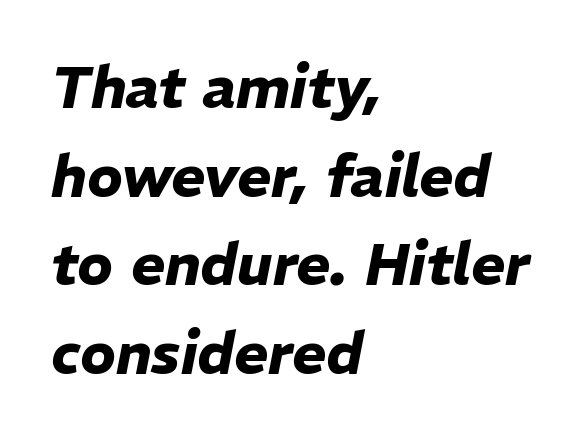
{"italic": "yes", "lean": "right", "slant_degrees": 11, "bold": "yes", "weight": "heavy", "width": "normal", "stroke_contrast": "low", "x_height": "medium", "monospaced": "no", "underline": "no", "align": "left", "line_spacing": "normal", "line_spacing_ratio": 1.53, "letter_spacing": "normal", "letter_spacing_em": 0.0, "glyph_px": 58}
